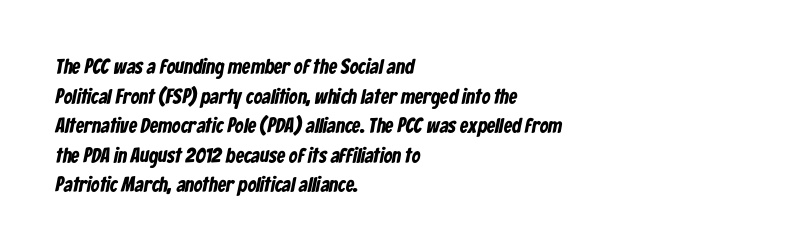
The image shows 21 px bold type; set left-aligned, normal line spacing (1.41x), normal letter spacing, not underlined.
